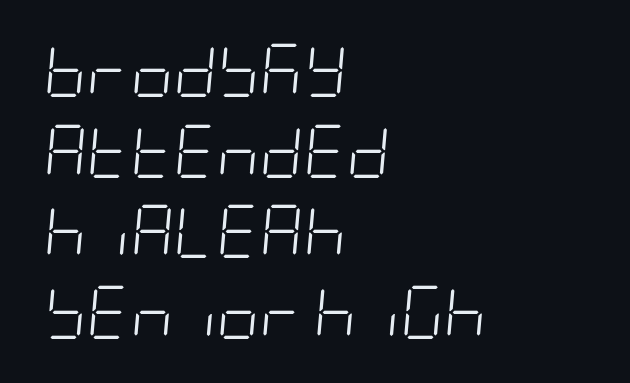
Q: Is the text bold? A: No.
Q: Is the text italic (slanted)? A: Yes, it leans right by about 5 degrees.
Q: Is the text underlined? A: No.
Q: How is the paragraph aligned? A: Left-aligned.
Q: Is the spacing between letters normal or unusually wide? A: Normal.
Q: Is the spacing between lines tight, normal or loose? A: Normal.
Q: Width (condensed, normal, or wide)? A: Condensed.
Q: Stroke contrast? A: Low.
Q: x-height? A: Large.
